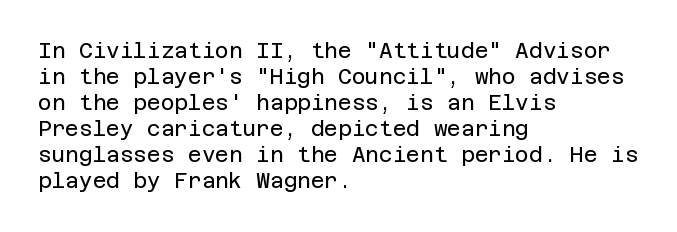
Q: Is the text bold? A: No.
Q: Is the text italic (slanted)? A: No, it is upright.
Q: Is the text underlined? A: No.
Q: How is the paragraph aligned? A: Left-aligned.
Q: Is the spacing between letters normal or unusually wide? A: Normal.
